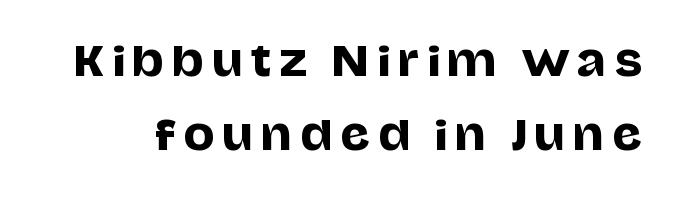
{"serif": "no", "italic": "no", "width": "normal", "stroke_contrast": "low", "x_height": "large", "monospaced": "no", "underline": "no", "line_spacing_ratio": 1.81, "glyph_px": 41}
